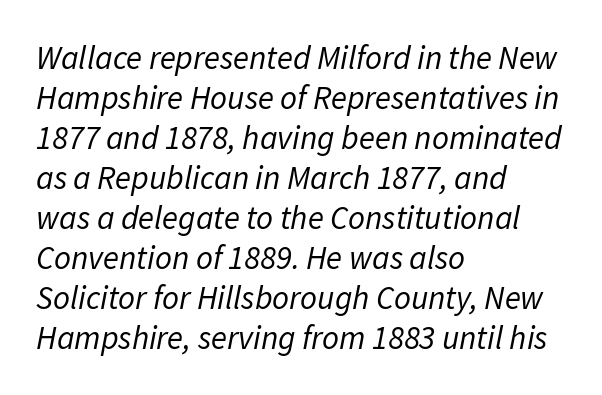
The image shows 33 px regular-weight type, italic (leaning right); set left-aligned, line spacing 1.21x, normal letter spacing, not underlined; low stroke contrast and a medium x-height.
